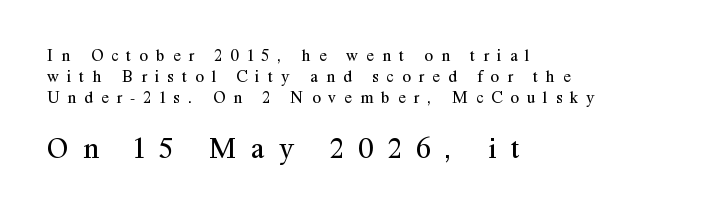
Q: Is the text bold? A: No.
Q: Is the text italic (slanted)? A: No, it is upright.
Q: Is the typeface a serif or a sans-serif typeface? A: Serif.
Q: Is the text underlined? A: No.
Q: How is the paragraph aligned? A: Left-aligned.
Q: Is the spacing between letters normal or unusually wide? A: Unusually wide.
Q: Which block of text is set in a larger size, the first (top) or the second (bottom)? A: The second (bottom) one.
Q: Width (condensed, normal, or wide)? A: Normal.
Q: Stroke contrast? A: Medium.
Q: x-height? A: Medium.
Q: Monospaced? A: No.
